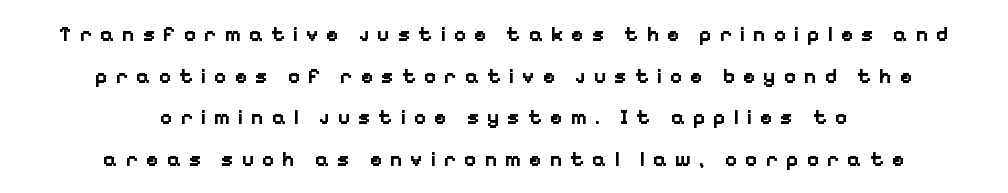
The image shows 21 px bold type, upright; set centered, loose line spacing (1.98x), unusually wide letter spacing (+0.37 em), not underlined.
